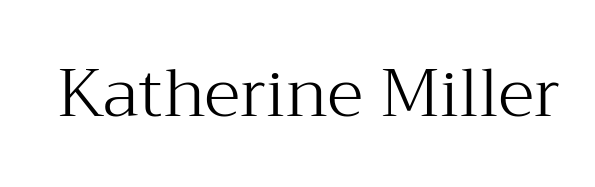
Q: Is the text bold? A: No.
Q: Is the text italic (slanted)? A: No, it is upright.
Q: Is the typeface a serif or a sans-serif typeface? A: Serif.
Q: Is the text underlined? A: No.
Q: Is the spacing between letters normal or unusually wide? A: Normal.
Q: Width (condensed, normal, or wide)? A: Normal.
Q: Stroke contrast? A: Medium.
Q: x-height? A: Medium.
Q: Monospaced? A: No.
